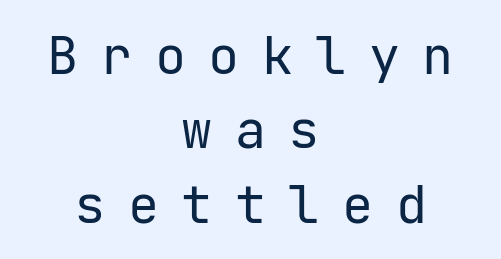
The image shows 52 px regular-weight sans-serif type, upright; set centered, normal line spacing (1.43x), unusually wide letter spacing (+0.43 em), not underlined; low stroke contrast and a medium x-height.
